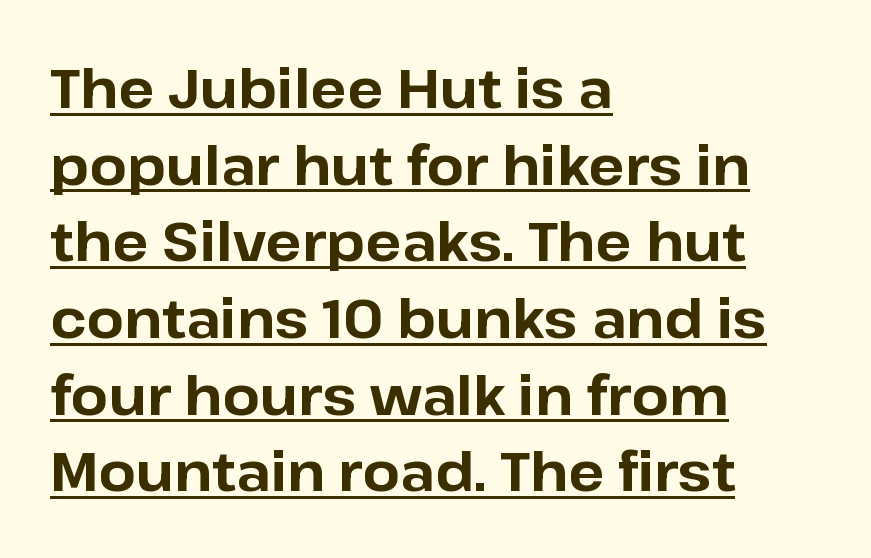
Q: Is the text bold? A: Yes.
Q: Is the text italic (slanted)? A: No, it is upright.
Q: Is the typeface a serif or a sans-serif typeface? A: Sans-serif.
Q: Is the text underlined? A: Yes.
Q: How is the paragraph aligned? A: Left-aligned.
Q: Is the spacing between letters normal or unusually wide? A: Normal.
Q: Is the spacing between lines tight, normal or loose? A: Normal.
Q: Width (condensed, normal, or wide)? A: Normal.
Q: Stroke contrast? A: Low.
Q: x-height? A: Medium.
Q: Monospaced? A: No.
